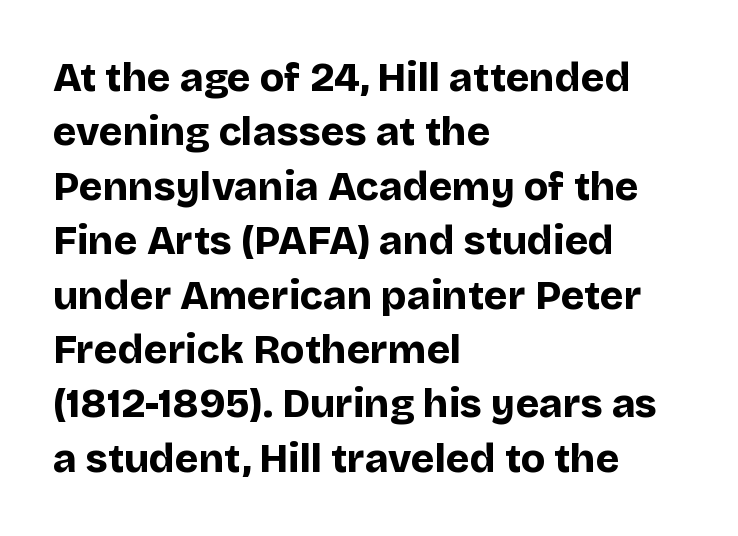
The image shows 40 px bold sans-serif type, upright; set left-aligned, normal line spacing (1.36x), normal letter spacing, not underlined; low stroke contrast and a large x-height.
